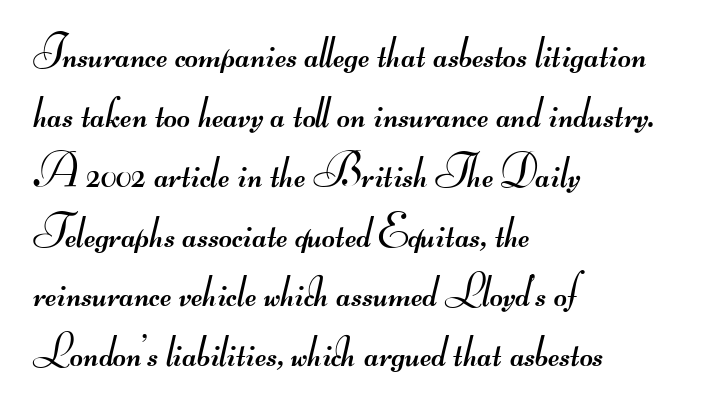
The image shows 45 px regular-weight, wide sans-serif type; set left-aligned, normal line spacing (1.33x), normal letter spacing, not underlined; medium stroke contrast.
